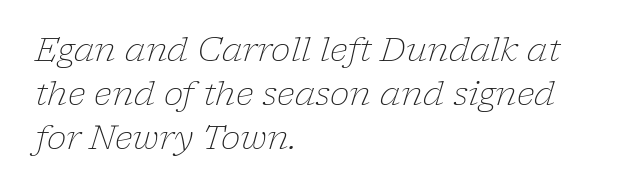
{"serif": "yes", "italic": "yes", "lean": "right", "slant_degrees": 17, "bold": "no", "weight": "light", "width": "normal", "stroke_contrast": "low", "x_height": "medium", "monospaced": "no", "underline": "no", "align": "left", "line_spacing": "normal", "line_spacing_ratio": 1.33, "letter_spacing": "normal", "letter_spacing_em": 0.0, "glyph_px": 33}
